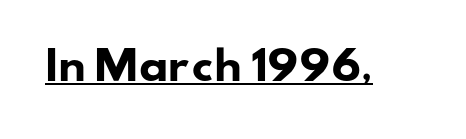
The lettering is marked with a stroke running underneath it. The typeface chosen for these lines omits serifs. Standard letterfit; no display-style spreading of the glyphs. Spacing verdict: proportional, widths tailored to each character. Stroke thickness is high; the sample reads as a true bold.
